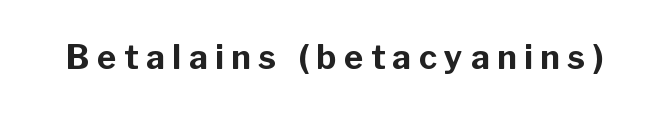
Q: Is the text bold? A: Yes.
Q: Is the text italic (slanted)? A: No, it is upright.
Q: Is the typeface a serif or a sans-serif typeface? A: Sans-serif.
Q: Is the text underlined? A: No.
Q: Is the spacing between letters normal or unusually wide? A: Unusually wide.
Q: Width (condensed, normal, or wide)? A: Normal.
Q: Stroke contrast? A: Low.
Q: x-height? A: Medium.
Q: Monospaced? A: No.
